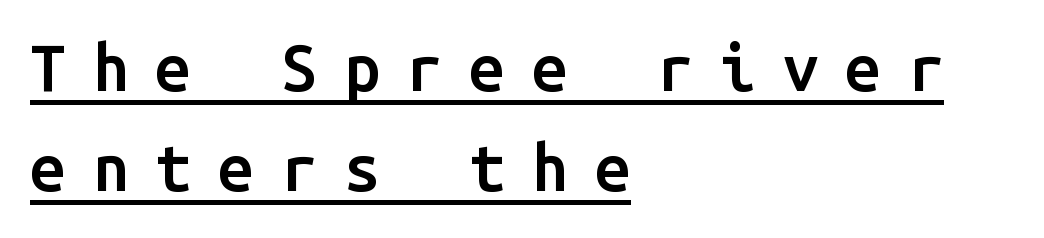
The image shows 64 px semibold sans-serif type, upright, monospaced; set left-aligned, normal line spacing (1.56x), unusually wide letter spacing (+0.42 em), underlined; low stroke contrast and a medium x-height.
